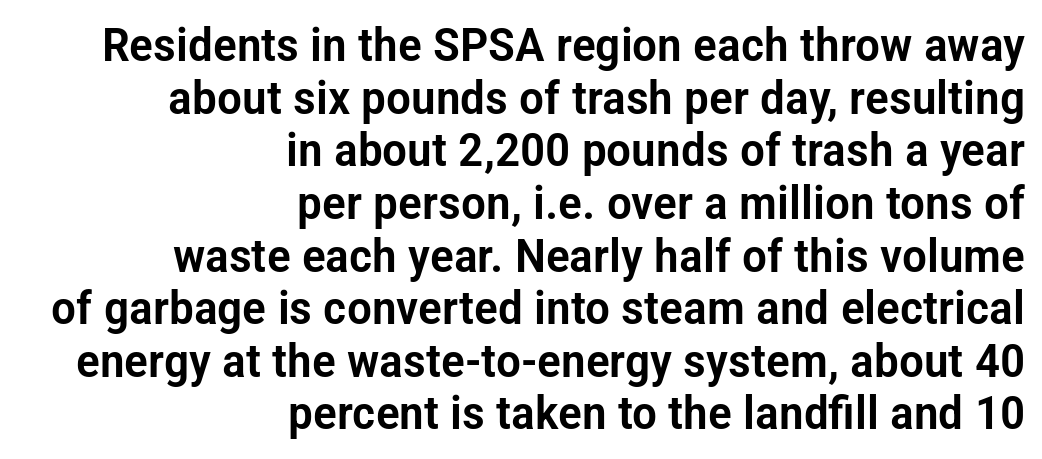
Are there feet on the stems? There aren't — it's a sans. Think of a printed novel: that variable character pitch is what you see here. The passage shown has conventional tracking throughout. Type without underlining. Right-aligned paragraph, ragged on the left.
